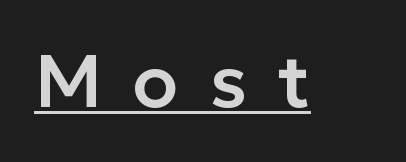
A typesetter would call this proportional, since set widths differ per character. This sample carries an underscore along the baseline area. The type family on display is of the sans-serif kind. Tracking value appears strongly positive — letters spread wide. These lines were composed using upright roman letters.
